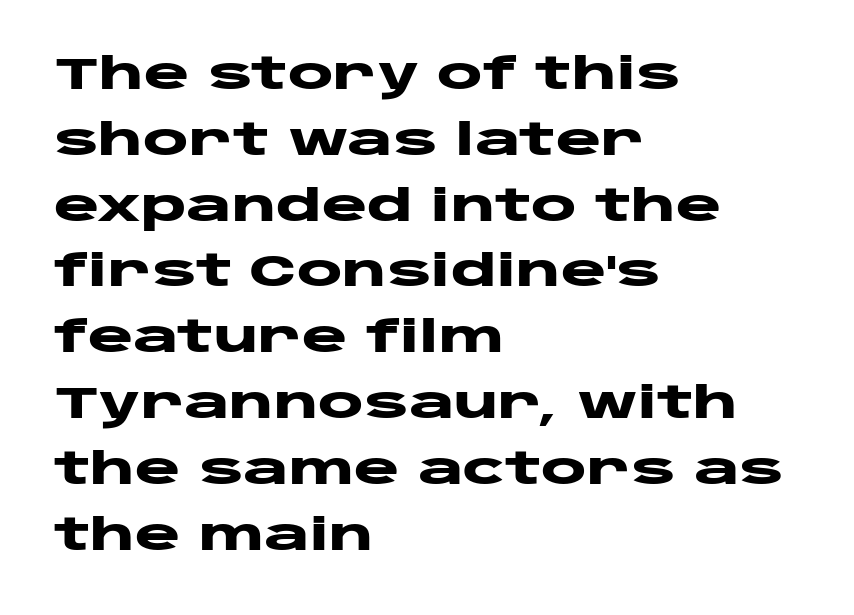
The image shows 43 px heavy, wide sans-serif type, upright; set left-aligned, normal line spacing (1.53x), normal letter spacing, not underlined; low stroke contrast and a large x-height.
